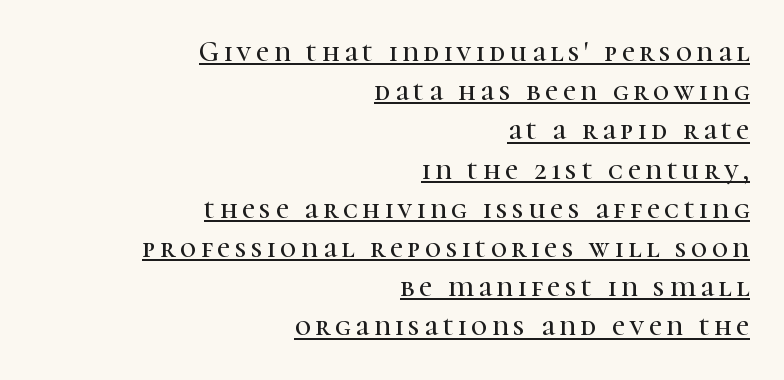
Typeset ragged left — the right edge is the straight one. Is this a fixed-width face? No — the glyphs have proportional, varying widths. The passage shown stacks its lines at a standard gap. Upright lettering throughout. The characters display serif detailing at their extremities.
